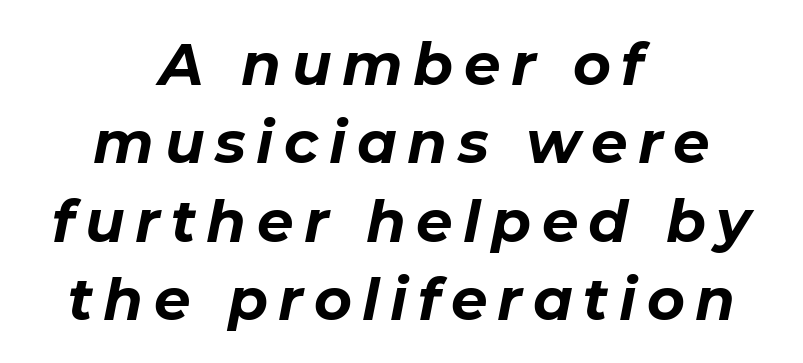
You could not count columns in this text — the font is proportionally spaced. Designer's note — italics engaged. Short and long lines alike share a common midpoint. Heavy, bold letterforms. Is there much room between lines? A standard amount, neither cramped nor airy. Underline: absent.
